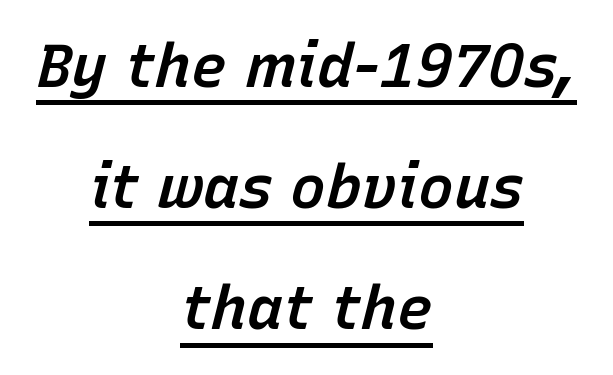
The image shows 60 px semibold type, italic (leaning right); set centered, loose line spacing (2.02x), normal letter spacing, underlined; low stroke contrast and a medium x-height.
